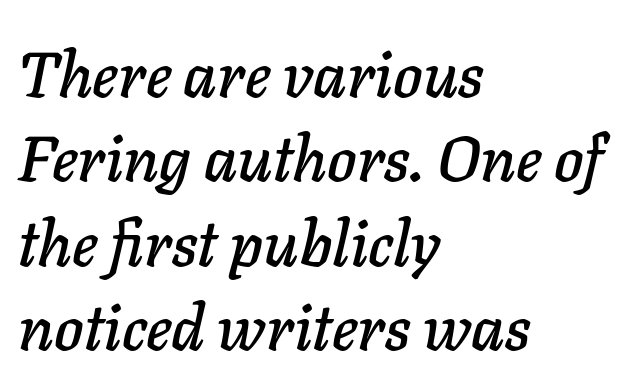
The image shows 63 px text type, italic (leaning right); set left-aligned, normal line spacing (1.34x), normal letter spacing, not underlined; low stroke contrast and a medium x-height.
